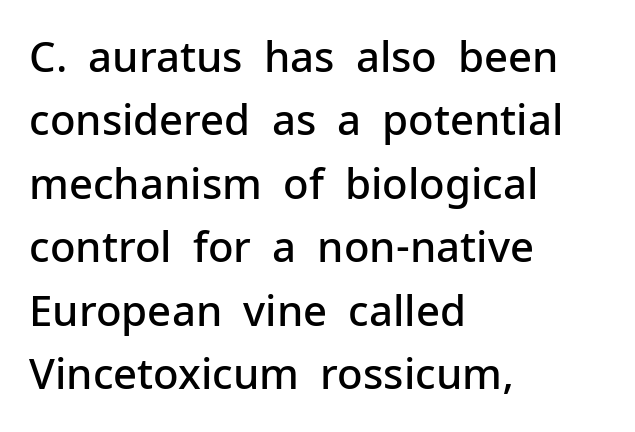
{"serif": "no", "italic": "no", "bold": "semi", "weight": "semibold", "width": "normal", "stroke_contrast": "low", "x_height": "medium", "monospaced": "no", "underline": "no", "align": "left", "line_spacing": "normal", "line_spacing_ratio": 1.51, "letter_spacing": "normal", "letter_spacing_em": 0.0, "glyph_px": 42}
